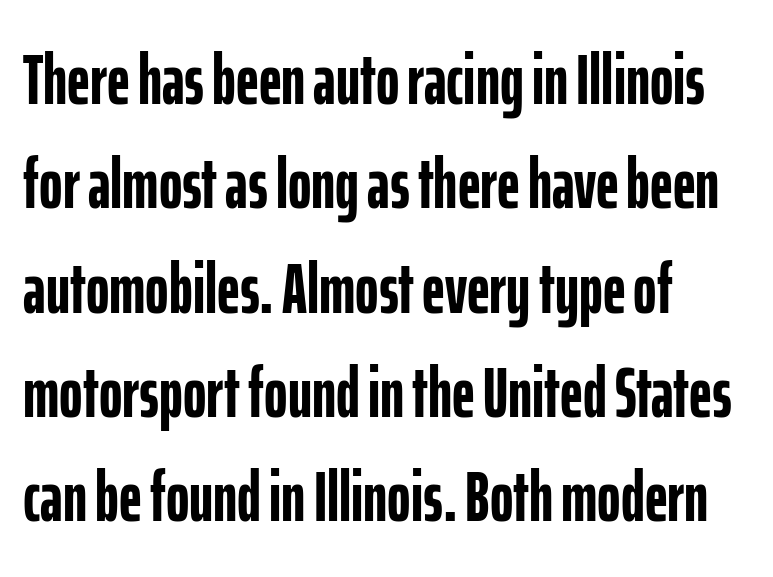
Q: Is the text bold? A: Yes.
Q: Is the text italic (slanted)? A: No, it is upright.
Q: Is the typeface a serif or a sans-serif typeface? A: Sans-serif.
Q: Is the text underlined? A: No.
Q: How is the paragraph aligned? A: Left-aligned.
Q: Is the spacing between letters normal or unusually wide? A: Normal.
Q: Is the spacing between lines tight, normal or loose? A: Normal.
Q: Width (condensed, normal, or wide)? A: Condensed.
Q: Stroke contrast? A: Low.
Q: x-height? A: Medium.
Q: Monospaced? A: No.
